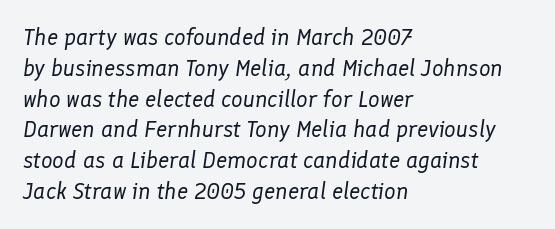
Only glyphs here, with clear space below each row. Compared with typical paragraphs, the rows here are spaced about the same. How are the letters spaced? Ordinarily, with no added tracking. Alignment: flush left. On a weight scale, this lands at 450 or below. An italicized treatment has been applied to the whole sample.
